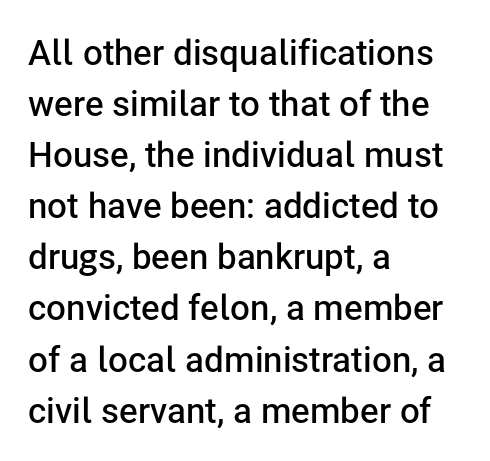
Q: Is the text bold? A: Semi-bold.
Q: Is the text italic (slanted)? A: No, it is upright.
Q: Is the typeface a serif or a sans-serif typeface? A: Sans-serif.
Q: Is the text underlined? A: No.
Q: How is the paragraph aligned? A: Left-aligned.
Q: Is the spacing between letters normal or unusually wide? A: Normal.
Q: Is the spacing between lines tight, normal or loose? A: Normal.
Q: Width (condensed, normal, or wide)? A: Normal.
Q: Stroke contrast? A: Low.
Q: x-height? A: Medium.
Q: Monospaced? A: No.
